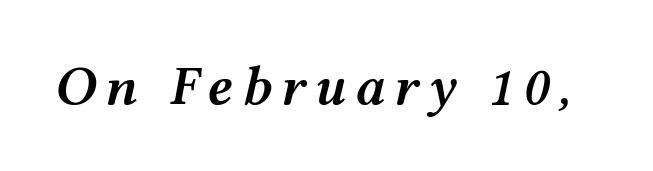
{"italic": "yes", "lean": "right", "slant_degrees": 12, "bold": "semi", "weight": "semibold", "width": "wide", "stroke_contrast": "medium", "x_height": "medium", "monospaced": "no", "underline": "no", "glyph_px": 56}
